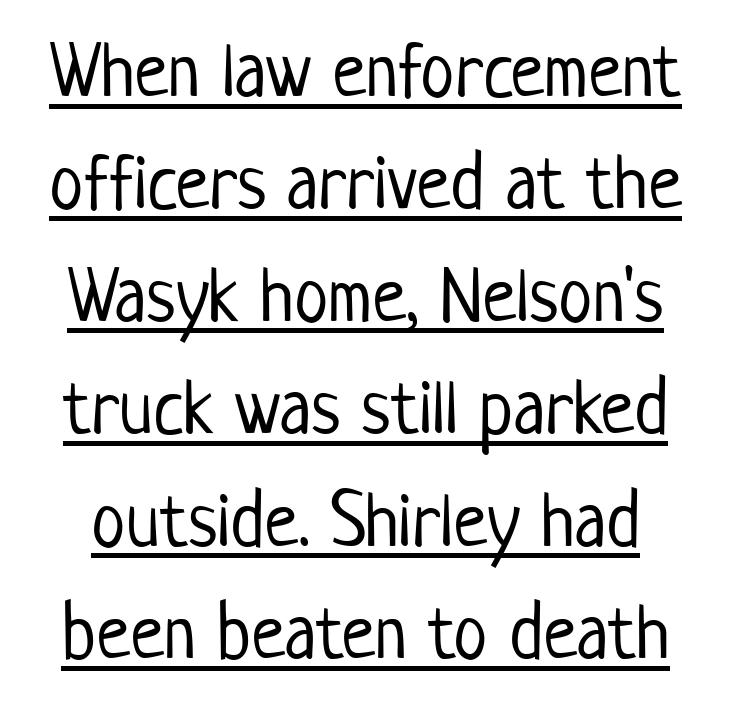
The image shows 77 px light, condensed sans-serif type, upright; set normal line spacing (1.46x), normal letter spacing, underlined; low stroke contrast and a medium x-height.
